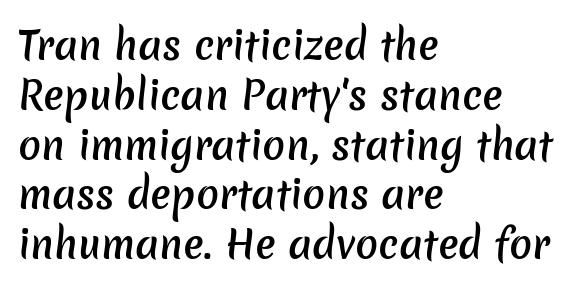
{"serif": "no", "bold": "semi", "weight": "semibold", "width": "normal", "stroke_contrast": "low", "x_height": "medium", "monospaced": "no", "underline": "no", "align": "left", "line_spacing": "normal", "line_spacing_ratio": 1.31, "letter_spacing": "normal", "letter_spacing_em": 0.0, "glyph_px": 38}
